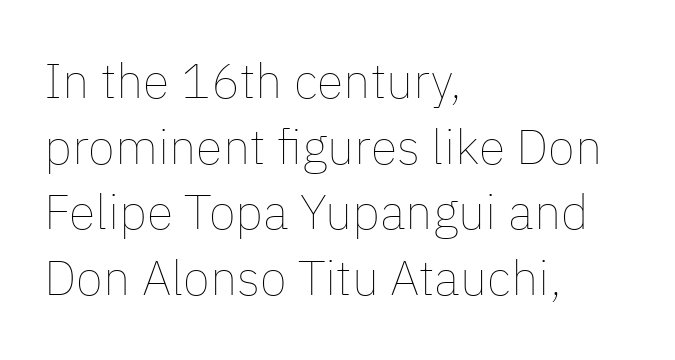
The image shows 49 px thin type, upright; set left-aligned, normal line spacing (1.34x), normal letter spacing, not underlined; low stroke contrast and a medium x-height.
